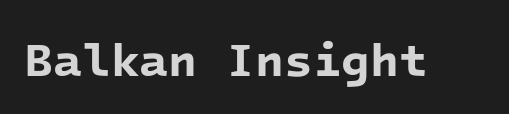
Monospaced: the letters line up in strict vertical columns. A typesetter would call this zero additional tracking. The words here are not underlined. Grotesque or geometric, the face here clearly has no serifs. On the weight axis this lands at bold, roughly 700.
